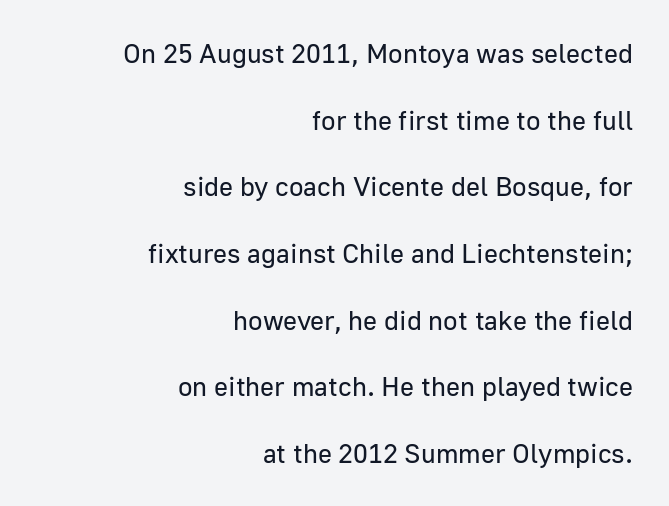
Q: Is the text bold? A: No.
Q: Is the text italic (slanted)? A: No, it is upright.
Q: Is the text underlined? A: No.
Q: How is the paragraph aligned? A: Right-aligned.
Q: Is the spacing between letters normal or unusually wide? A: Normal.
Q: Is the spacing between lines tight, normal or loose? A: Loose.
